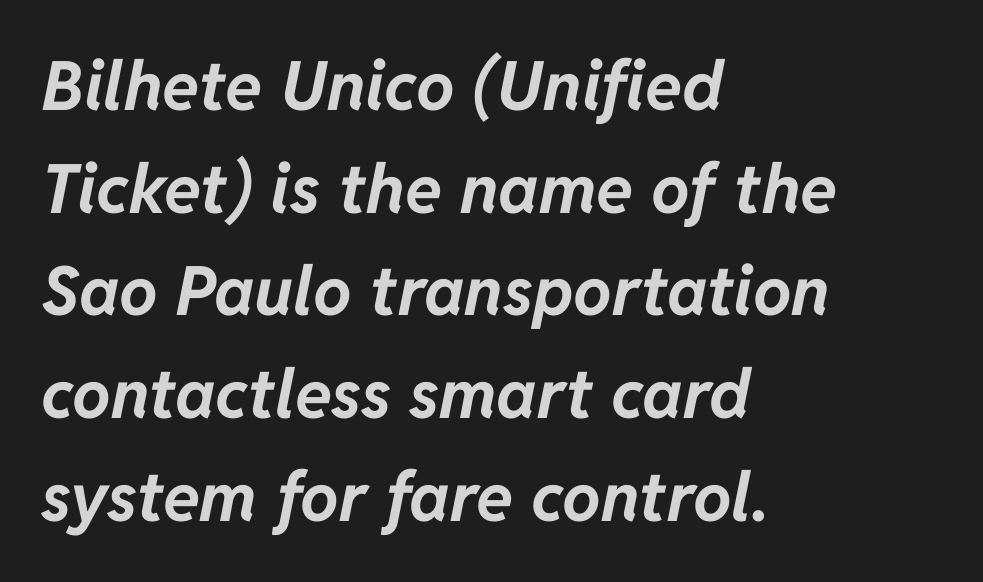
Q: Is the text bold? A: Yes.
Q: Is the text italic (slanted)? A: Yes, it leans right by about 11 degrees.
Q: Is the text underlined? A: No.
Q: How is the paragraph aligned? A: Left-aligned.
Q: Is the spacing between letters normal or unusually wide? A: Normal.
Q: Is the spacing between lines tight, normal or loose? A: Normal.
Q: Width (condensed, normal, or wide)? A: Normal.
Q: Stroke contrast? A: Low.
Q: x-height? A: Medium.
Q: Monospaced? A: No.
